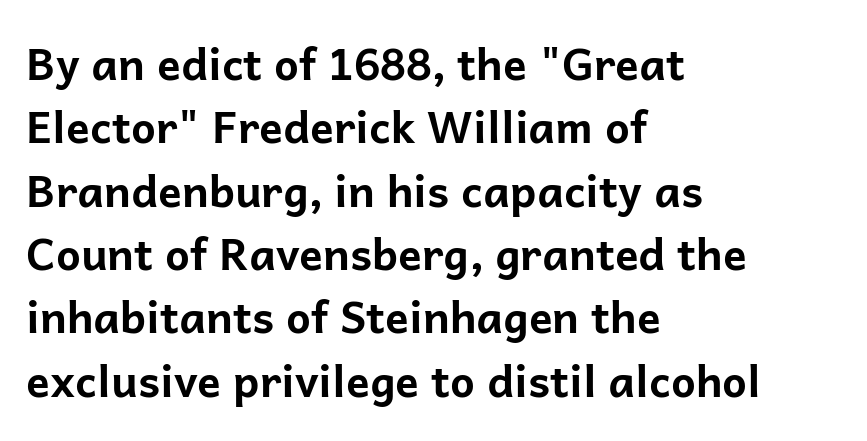
Where is the straight margin? On the left. The lettering holds an erect, upright posture throughout. Note the varied advance widths — an 'i' is clearly narrower than an 'm'. The space beneath each line is pristine and unruled. Check where the strokes stop: nothing finishes them off — pure sans.
